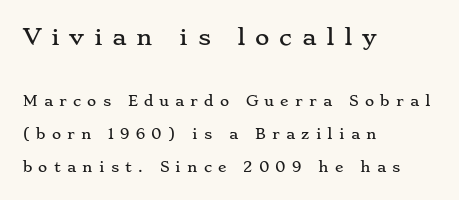
{"italic": "no", "underline": "no", "align": "left", "line_spacing": "loose", "line_spacing_ratio": 2.35, "letter_spacing": "wide", "letter_spacing_em": 0.44, "larger_block": "first", "size_ratio": 1.57, "glyph_px": 22}
